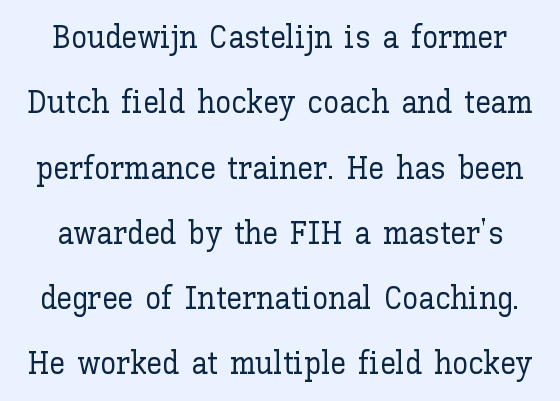
The image shows 32 px text type, upright; set loose line spacing (2.04x), normal letter spacing, not underlined; low stroke contrast and a medium x-height.
